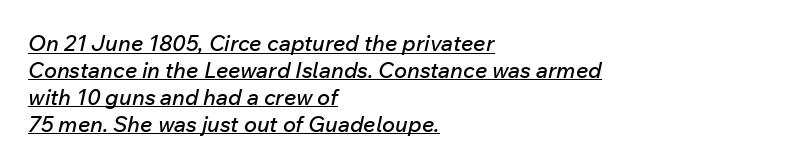
It's the slanting kind of type. Leftover space on each line is placed entirely after the last word. What stands out about the letter spacing? Nothing — it is the standard amount. Honestly, the underline is the first thing you notice here.
